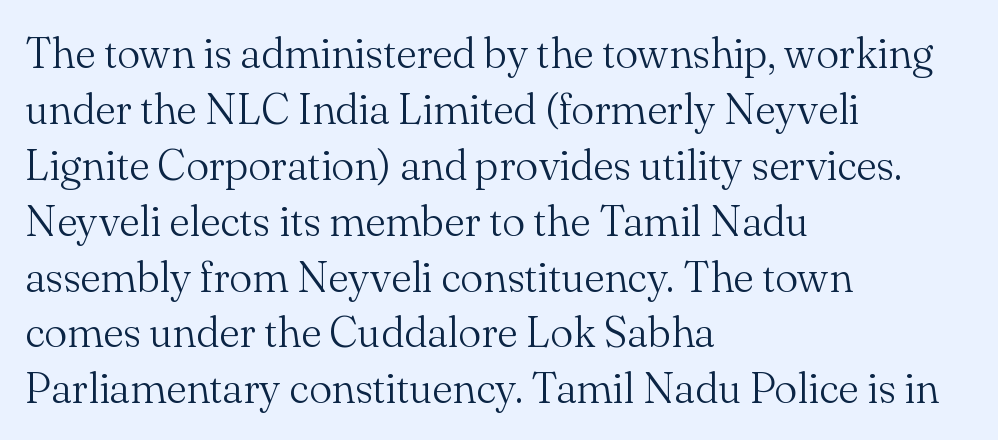
The image shows 43 px light serif type, upright; set left-aligned, normal line spacing (1.3x), normal letter spacing, not underlined; medium stroke contrast and a small x-height.
